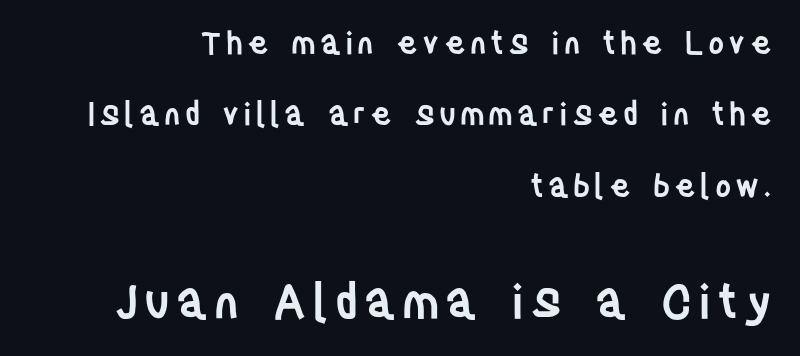
Typesetter's note — lower block bumped up in size, upper block left smaller. Does the weight exceed regular? Yes, but only to semibold. This rendering features lettering with no underline. The designer dialed line spacing up above the default. Alignment: flush right.
